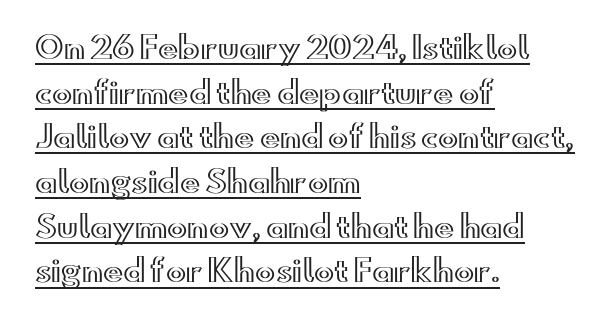
{"italic": "no", "width": "wide", "x_height": "small", "monospaced": "no", "underline": "yes", "align": "left", "line_spacing": "normal", "line_spacing_ratio": 1.49, "letter_spacing": "normal", "letter_spacing_em": 0.0, "glyph_px": 30}
